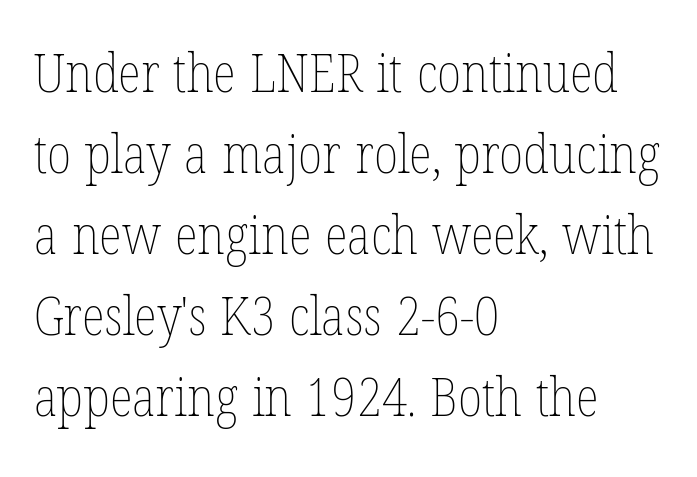
{"italic": "no", "bold": "no", "weight": "thin", "width": "condensed", "stroke_contrast": "low", "x_height": "medium", "monospaced": "no", "underline": "no", "align": "left", "line_spacing": "normal", "line_spacing_ratio": 1.5, "letter_spacing": "normal", "letter_spacing_em": 0.0, "glyph_px": 54}
